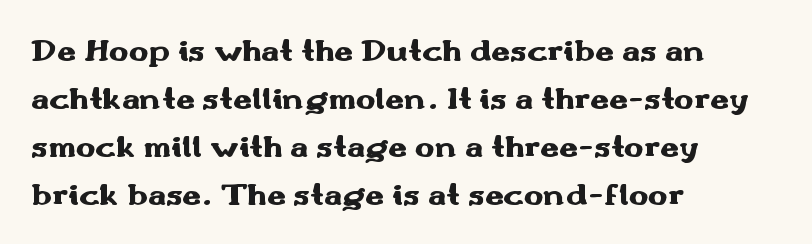
Q: Is the text bold? A: Yes.
Q: Is the text italic (slanted)? A: No, it is upright.
Q: Is the typeface a serif or a sans-serif typeface? A: Sans-serif.
Q: Is the text underlined? A: No.
Q: How is the paragraph aligned? A: Left-aligned.
Q: Is the spacing between letters normal or unusually wide? A: Normal.
Q: Is the spacing between lines tight, normal or loose? A: Normal.
Q: Width (condensed, normal, or wide)? A: Wide.
Q: Stroke contrast? A: Medium.
Q: x-height? A: Small.
Q: Monospaced? A: No.
